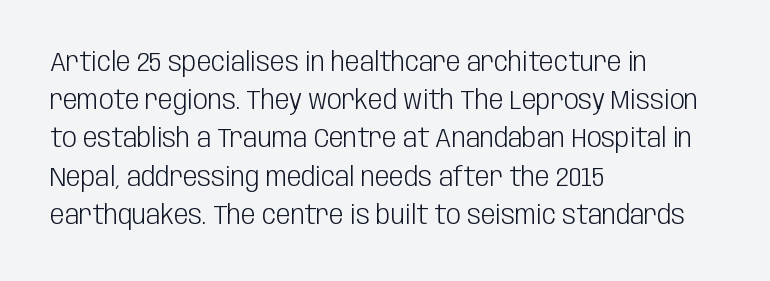
Q: Is the text bold? A: No.
Q: Is the text italic (slanted)? A: No, it is upright.
Q: Is the text underlined? A: No.
Q: How is the paragraph aligned? A: Left-aligned.
Q: Is the spacing between letters normal or unusually wide? A: Normal.
Q: Is the spacing between lines tight, normal or loose? A: Normal.
